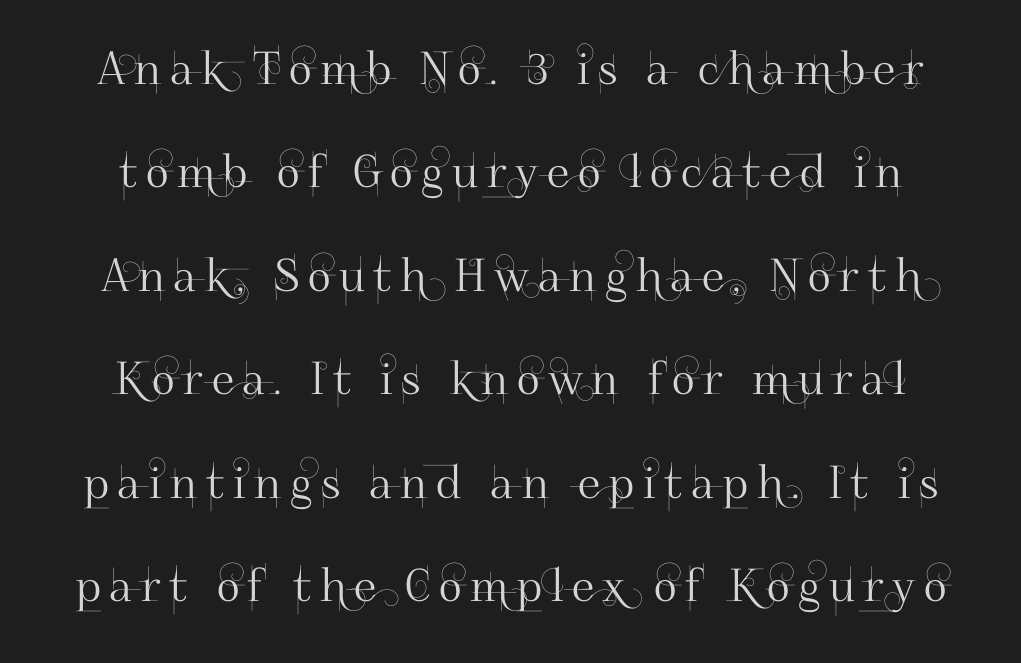
Clear beneath every line of the passage. A student would call this center alignment; a typographer would say set centered. You can tell it's not italic because the verticals are truly vertical. The block of text is sparse from top to bottom, with ample space between rows. Spacing verdict: proportional, widths tailored to each character. Check where the strokes stop: nothing finishes them off — pure sans.
